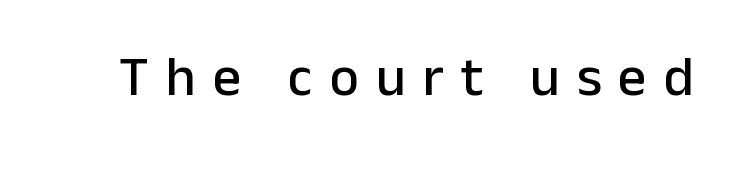
A typesetter would call this proportional, since set widths differ per character. The horizontal fit of the characters is loose and conspicuously gappy. A bare baseline throughout the passage. No feet cap the strokes, marking this as sans-serif type. A typesetter would mark this as roman, not italic.
